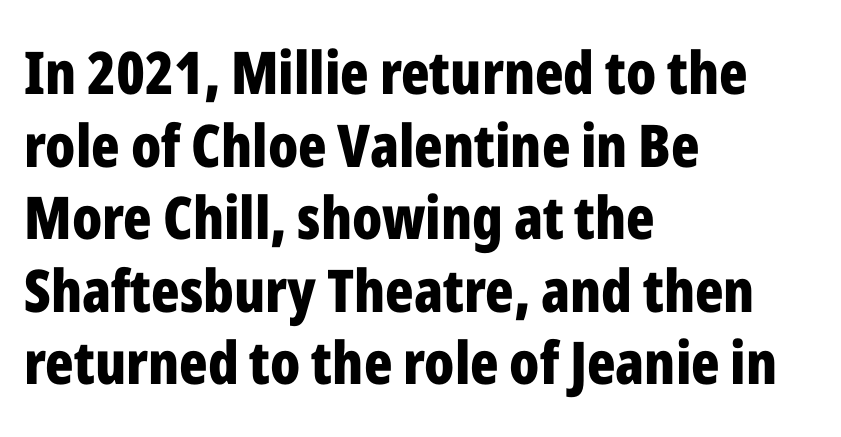
The image shows 59 px bold, condensed sans-serif type, upright; set left-aligned, line spacing 1.23x, normal letter spacing, not underlined; low stroke contrast and a medium x-height.
